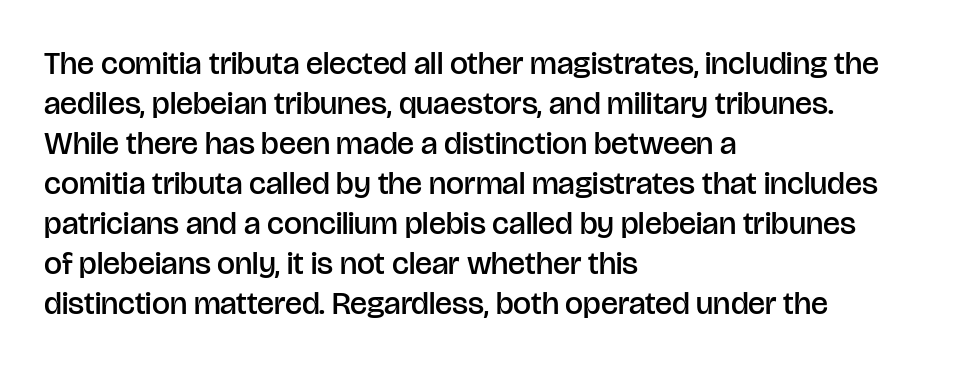
The letters stand upright; this is a roman face. Observe the absence of serifs on each vertical stroke in this sample. Is this a fixed-width face? No — the glyphs have proportional, varying widths. Each line starts at the same left margin while the right side varies. I'd describe the lettering as semibold — firm but not a full bold. These lines sit exactly where default settings would place them.
